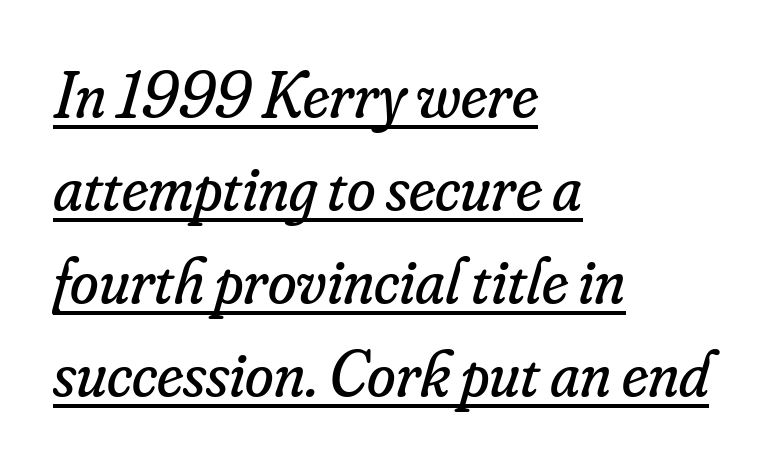
{"serif": "yes", "italic": "yes", "lean": "right", "slant_degrees": 16, "bold": "no", "weight": "regular", "width": "normal", "stroke_contrast": "low", "x_height": "small", "monospaced": "no", "underline": "yes", "align": "left", "line_spacing": "normal", "line_spacing_ratio": 1.43, "letter_spacing": "normal", "letter_spacing_em": 0.0, "glyph_px": 65}
